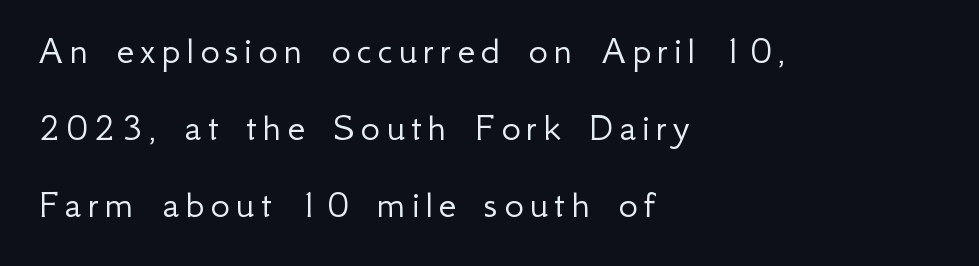
Q: Is the text bold? A: No.
Q: Is the text italic (slanted)? A: No, it is upright.
Q: Is the typeface a serif or a sans-serif typeface? A: Sans-serif.
Q: Is the text underlined? A: No.
Q: How is the paragraph aligned? A: Left-aligned.
Q: Width (condensed, normal, or wide)? A: Normal.
Q: Stroke contrast? A: Low.
Q: x-height? A: Small.
Q: Monospaced? A: No.
